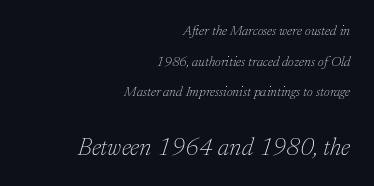
{"italic": "yes", "lean": "right", "slant_degrees": 17, "bold": "no", "underline": "no", "align": "right", "line_spacing": "loose", "line_spacing_ratio": 2.19, "letter_spacing": "normal", "letter_spacing_em": 0.0, "larger_block": "second", "size_ratio": 1.79, "glyph_px": 25}
